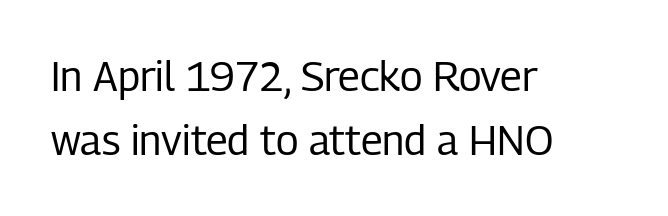
A roman cut, with each character standing at attention. The letters advance in unequal steps, a hallmark of proportional type. The face looks like a standard text weight, possibly lighter. Rows of type keep a routine distance in the vertical direction. Observe the ordinary spacing: letters are neighbours, not strangers.
